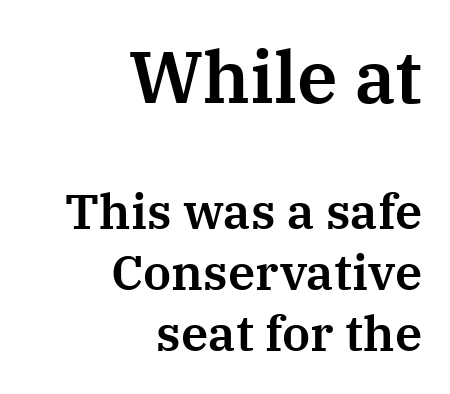
The string is rendered with underlining switched off. Students, note that the glyphs here touch the page at normal intervals. The face used here appears at its bigger size in the upper chunk. Here the designer chose a conventional face with non-uniform glyph widths. The lettering stays uniformly vertical, giving the passage a roman look.
